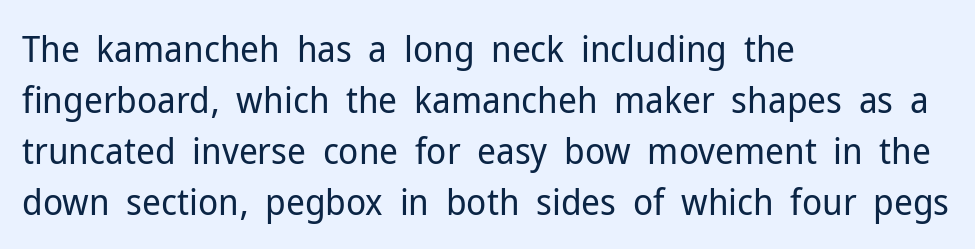
Q: Is the text bold? A: No.
Q: Is the text italic (slanted)? A: No, it is upright.
Q: Is the typeface a serif or a sans-serif typeface? A: Sans-serif.
Q: Is the text underlined? A: No.
Q: How is the paragraph aligned? A: Left-aligned.
Q: Is the spacing between letters normal or unusually wide? A: Normal.
Q: Is the spacing between lines tight, normal or loose? A: Normal.
Q: Width (condensed, normal, or wide)? A: Normal.
Q: Stroke contrast? A: Low.
Q: x-height? A: Medium.
Q: Monospaced? A: No.
